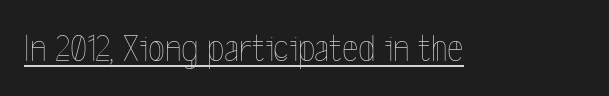
The words here are underlined. What stands out about the letter spacing? Nothing — it is the standard amount. You can tell it's not italic because the verticals are truly vertical. Caption: face not bold, strokes unweighted. A typesetter would call this proportional, since set widths differ per character.
